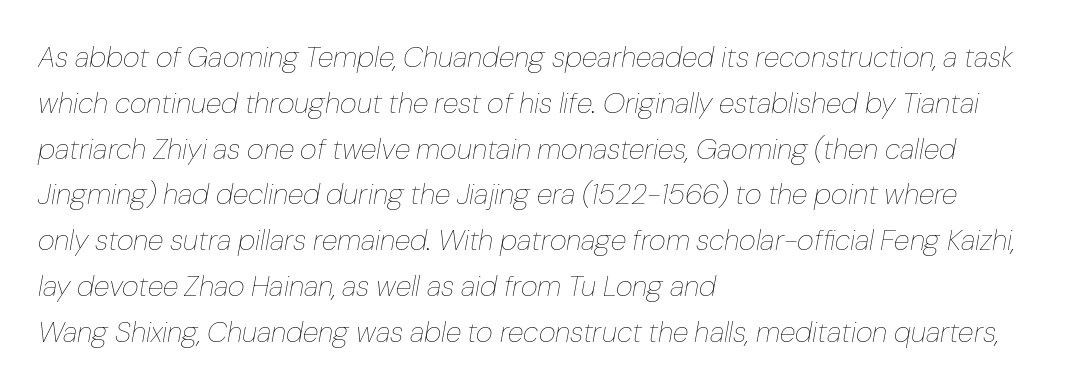
Q: Is the text bold? A: No.
Q: Is the text italic (slanted)? A: Yes, it leans right by about 10 degrees.
Q: Is the text underlined? A: No.
Q: How is the paragraph aligned? A: Left-aligned.
Q: Is the spacing between letters normal or unusually wide? A: Normal.
Q: Is the spacing between lines tight, normal or loose? A: Normal.
Q: Width (condensed, normal, or wide)? A: Normal.
Q: Stroke contrast? A: Low.
Q: x-height? A: Medium.
Q: Monospaced? A: No.
